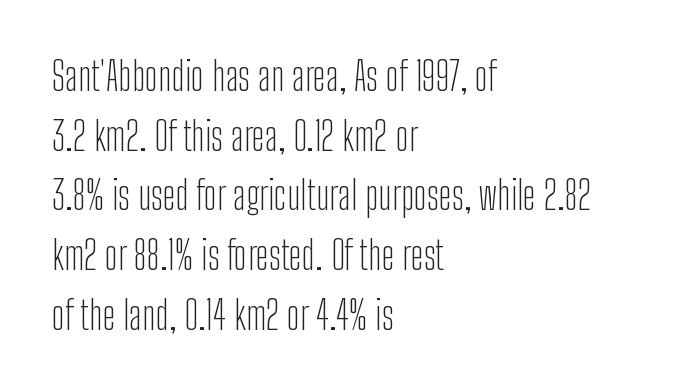
Q: Is the text bold? A: No.
Q: Is the text italic (slanted)? A: No, it is upright.
Q: Is the typeface a serif or a sans-serif typeface? A: Sans-serif.
Q: Is the text underlined? A: No.
Q: How is the paragraph aligned? A: Left-aligned.
Q: Is the spacing between letters normal or unusually wide? A: Normal.
Q: Is the spacing between lines tight, normal or loose? A: Normal.
Q: Width (condensed, normal, or wide)? A: Condensed.
Q: Stroke contrast? A: Low.
Q: x-height? A: Medium.
Q: Monospaced? A: No.
